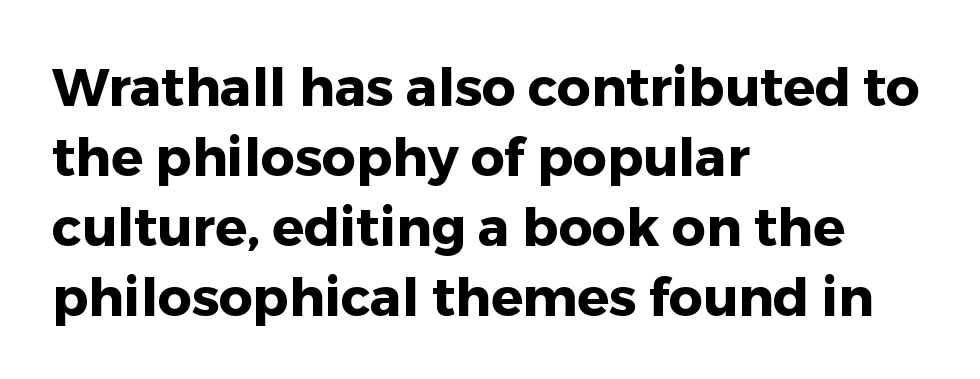
Heft: maximum for text — a bold. Do the letters lean? They stand straight. Descender tails drop into unmarked territory. A typesetter would call this proportional, since set widths differ per character.
